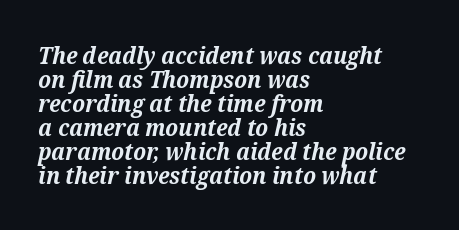
The rendering keeps characters at their native spacing. Closely set lines give the paragraph a compact silhouette. Quick note: italic. Descenders are the only things crossing below the line. A student would call this left alignment; a typographer would say flush left, rag right.
